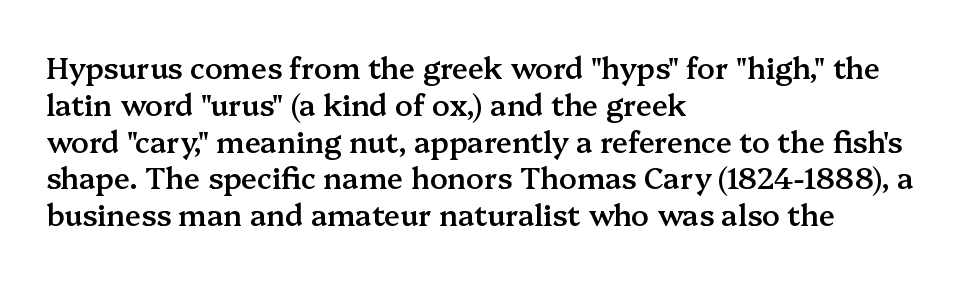
Honestly, there is no underline to notice here at all. Letter spacing: default. Looks like regular typesetting: each glyph gets only the width it needs. These lines carry some extra weight — a demibold, not a full bold.
